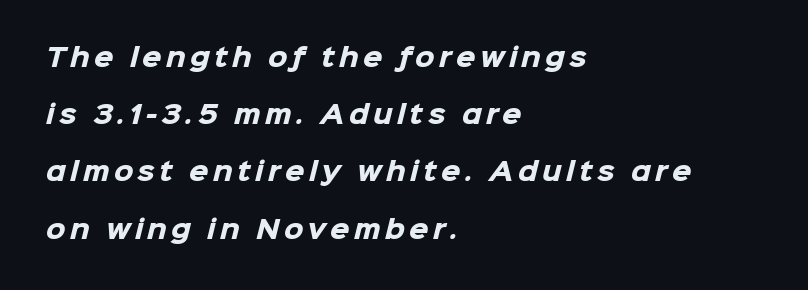
Q: Is the text bold? A: Yes.
Q: Is the text underlined? A: No.
Q: How is the paragraph aligned? A: Left-aligned.
Q: Is the spacing between lines tight, normal or loose? A: Loose.
